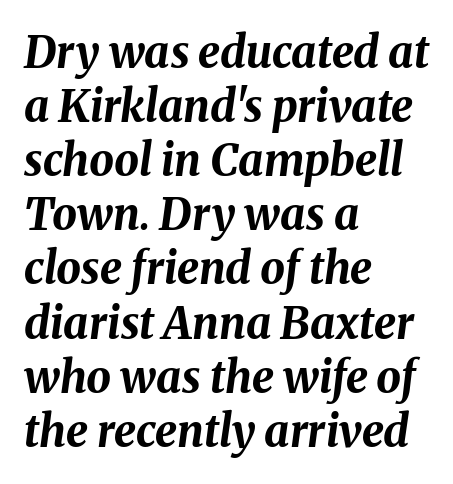
Q: Is the text bold? A: Yes.
Q: Is the text italic (slanted)? A: Yes, it leans right by about 8 degrees.
Q: Is the text underlined? A: No.
Q: How is the paragraph aligned? A: Left-aligned.
Q: Is the spacing between letters normal or unusually wide? A: Normal.
Q: Width (condensed, normal, or wide)? A: Normal.
Q: Stroke contrast? A: Medium.
Q: x-height? A: Medium.
Q: Monospaced? A: No.
